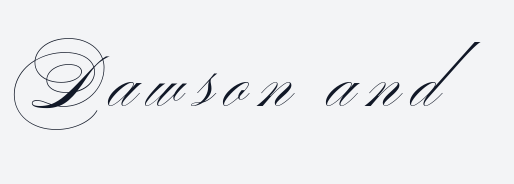
{"serif": "no", "bold": "no", "weight": "light", "width": "wide", "stroke_contrast": "medium", "x_height": "small", "monospaced": "no", "underline": "no", "glyph_px": 73}
